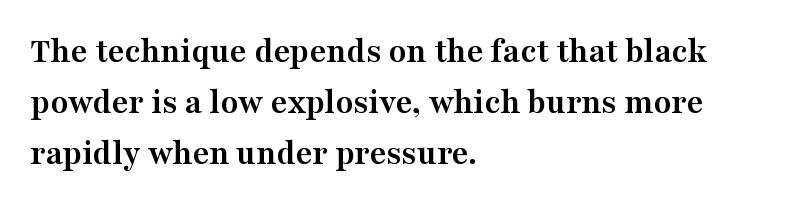
The image shows 36 px semibold, wide serif type, upright; set left-aligned, normal line spacing (1.41x), normal letter spacing, not underlined; medium stroke contrast and a medium x-height.
